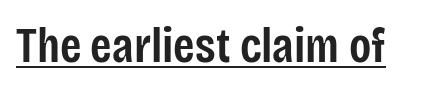
Q: Is the text bold? A: Semi-bold.
Q: Is the text italic (slanted)? A: No, it is upright.
Q: Is the typeface a serif or a sans-serif typeface? A: Sans-serif.
Q: Is the text underlined? A: Yes.
Q: Is the spacing between letters normal or unusually wide? A: Normal.
Q: Width (condensed, normal, or wide)? A: Condensed.
Q: Stroke contrast? A: Low.
Q: x-height? A: Large.
Q: Monospaced? A: No.
